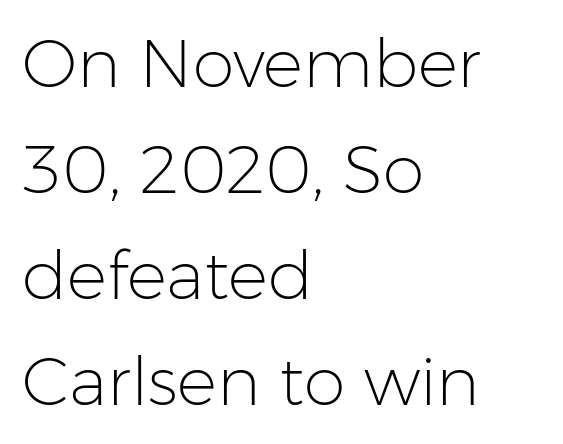
Q: Is the text bold? A: No.
Q: Is the text italic (slanted)? A: No, it is upright.
Q: Is the typeface a serif or a sans-serif typeface? A: Sans-serif.
Q: Is the text underlined? A: No.
Q: How is the paragraph aligned? A: Left-aligned.
Q: Is the spacing between letters normal or unusually wide? A: Normal.
Q: Is the spacing between lines tight, normal or loose? A: Normal.
Q: Width (condensed, normal, or wide)? A: Normal.
Q: Stroke contrast? A: Low.
Q: x-height? A: Medium.
Q: Monospaced? A: No.
